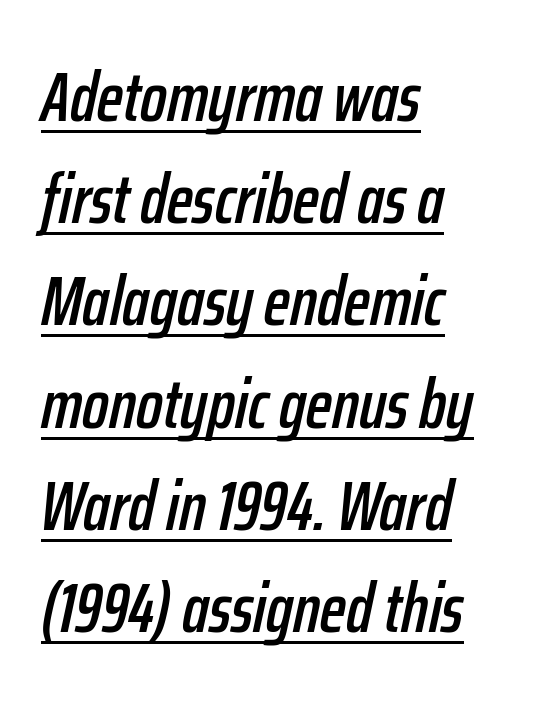
Q: Is the text italic (slanted)? A: Yes, it leans right by about 12 degrees.
Q: Is the text underlined? A: Yes.
Q: How is the paragraph aligned? A: Left-aligned.
Q: Is the spacing between letters normal or unusually wide? A: Normal.
Q: Is the spacing between lines tight, normal or loose? A: Normal.
Q: Width (condensed, normal, or wide)? A: Condensed.
Q: Stroke contrast? A: Low.
Q: x-height? A: Medium.
Q: Monospaced? A: No.
